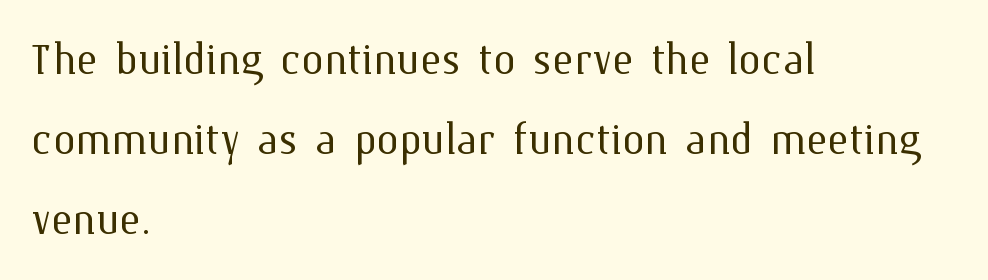
The image shows 57 px light type, upright; set left-aligned, normal line spacing (1.4x), normal letter spacing, not underlined; medium stroke contrast and a medium x-height.
